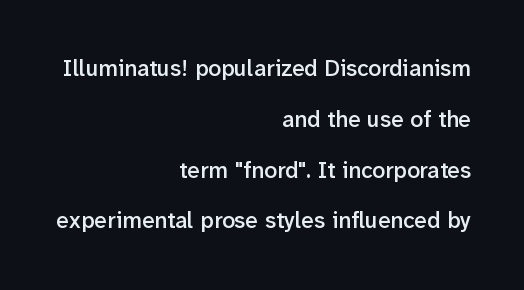
Q: Is the text bold? A: Semi-bold.
Q: Is the text italic (slanted)? A: No, it is upright.
Q: Is the text underlined? A: No.
Q: How is the paragraph aligned? A: Right-aligned.
Q: Is the spacing between letters normal or unusually wide? A: Normal.
Q: Is the spacing between lines tight, normal or loose? A: Loose.
